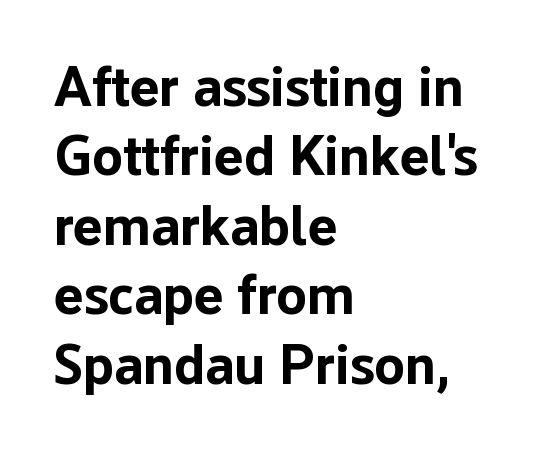
Q: Is the text bold? A: Yes.
Q: Is the text italic (slanted)? A: No, it is upright.
Q: Is the typeface a serif or a sans-serif typeface? A: Sans-serif.
Q: Is the text underlined? A: No.
Q: How is the paragraph aligned? A: Left-aligned.
Q: Is the spacing between letters normal or unusually wide? A: Normal.
Q: Width (condensed, normal, or wide)? A: Normal.
Q: Stroke contrast? A: Low.
Q: x-height? A: Medium.
Q: Monospaced? A: No.
